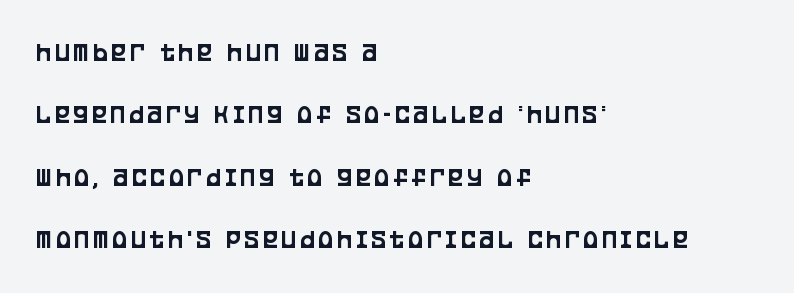
Q: Is the text italic (slanted)? A: No, it is upright.
Q: Is the text underlined? A: No.
Q: How is the paragraph aligned? A: Left-aligned.
Q: Is the spacing between lines tight, normal or loose? A: Loose.
